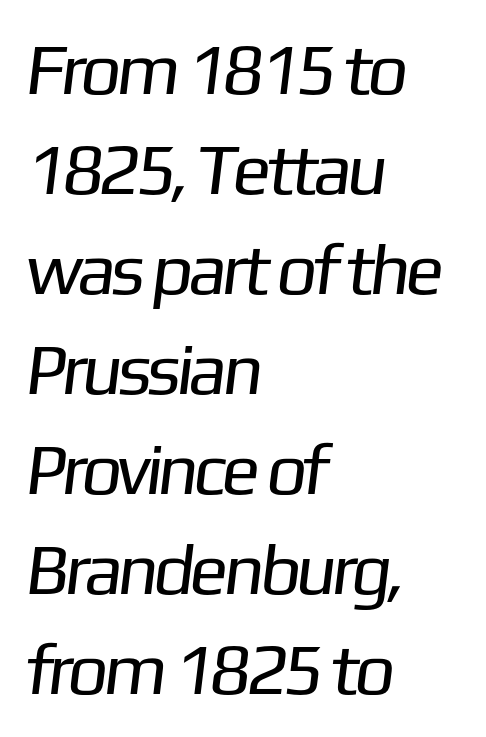
{"serif": "no", "bold": "no", "weight": "regular", "width": "normal", "stroke_contrast": "low", "x_height": "medium", "monospaced": "no", "underline": "no", "align": "left", "line_spacing": "normal", "line_spacing_ratio": 1.39, "letter_spacing": "normal", "letter_spacing_em": 0.0, "glyph_px": 72}
